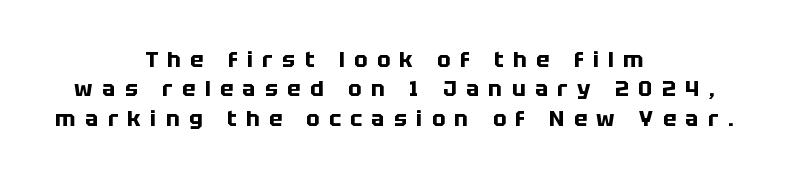
{"italic": "no", "bold": "yes", "underline": "no", "align": "center", "line_spacing": "normal", "line_spacing_ratio": 1.34, "letter_spacing": "wide", "letter_spacing_em": 0.43, "glyph_px": 22}
